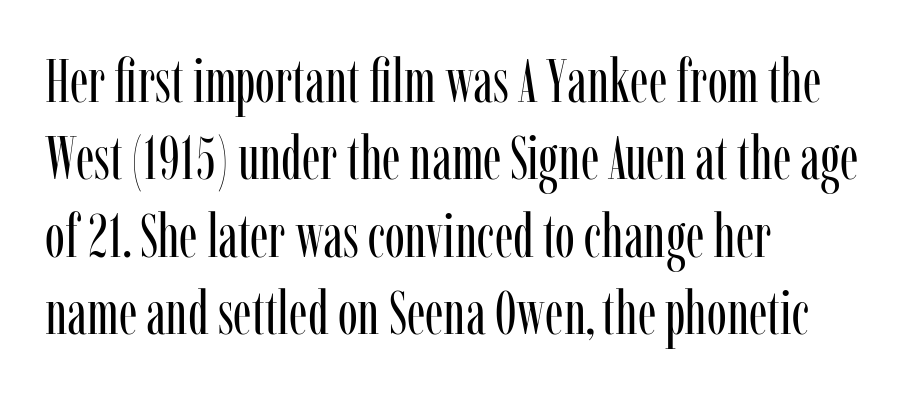
The image shows 60 px regular-weight, condensed serif type, upright; set left-aligned, normal line spacing (1.29x), normal letter spacing, not underlined; low stroke contrast and a medium x-height.
